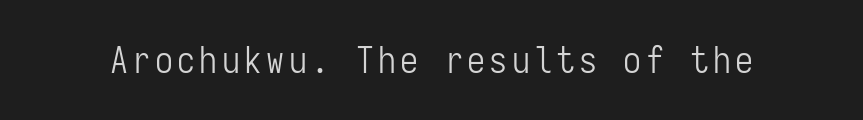
Q: Is the text bold? A: No.
Q: Is the text italic (slanted)? A: No, it is upright.
Q: Is the typeface a serif or a sans-serif typeface? A: Sans-serif.
Q: Is the text underlined? A: No.
Q: Width (condensed, normal, or wide)? A: Condensed.
Q: Stroke contrast? A: Low.
Q: x-height? A: Medium.
Q: Monospaced? A: Yes.
